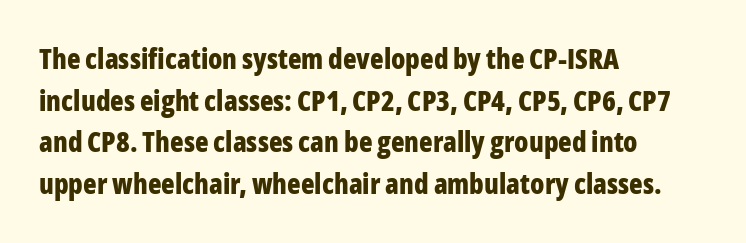
The image shows 28 px bold, condensed sans-serif type, upright; set left-aligned, normal line spacing (1.49x), normal letter spacing, not underlined; low stroke contrast and a medium x-height.
